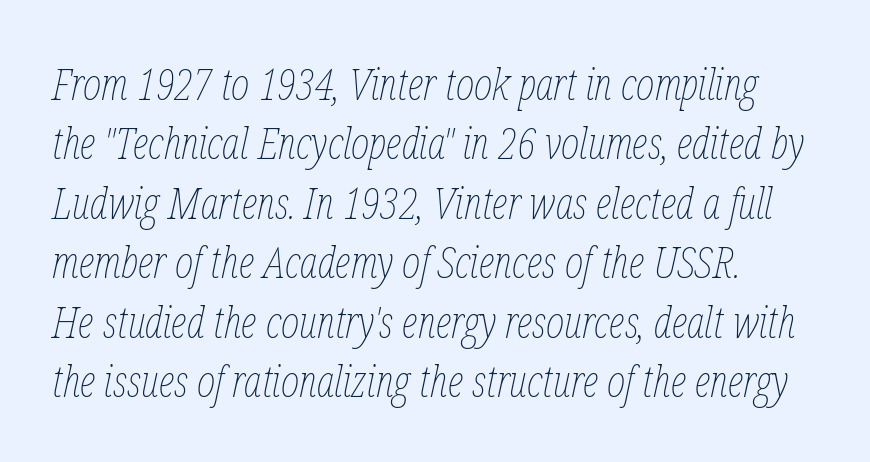
The letters advance in unequal steps, a hallmark of proportional type. Nobody drew a line under any word here. Students, observe: this is what conventionally led text looks like. No chunkiness to these letters — they're not bold. The face used here has a pronounced slope to its letters. The letters sit at their default tracking, neither squeezed nor spread.
